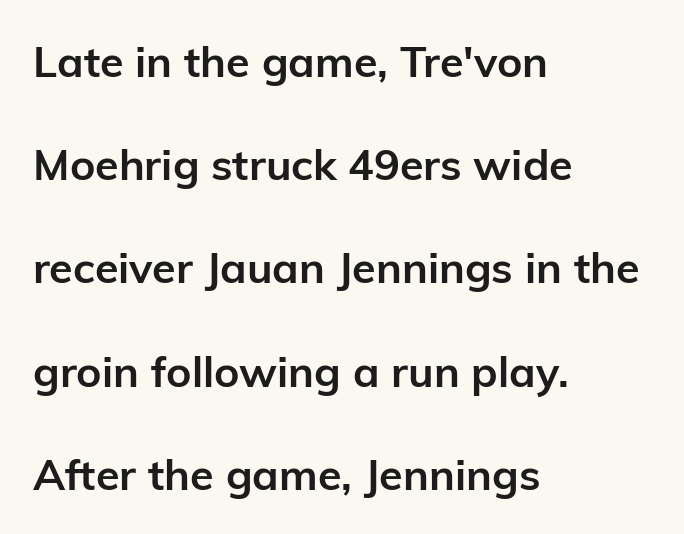
{"serif": "no", "italic": "no", "bold": "yes", "weight": "semibold", "width": "normal", "stroke_contrast": "low", "x_height": "medium", "monospaced": "no", "underline": "no", "align": "left", "line_spacing": "loose", "line_spacing_ratio": 2.4, "letter_spacing": "normal", "letter_spacing_em": 0.0, "glyph_px": 43}
